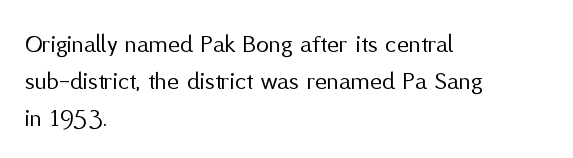
The image shows 26 px text type, upright; set left-aligned, normal line spacing (1.43x), normal letter spacing, not underlined.
